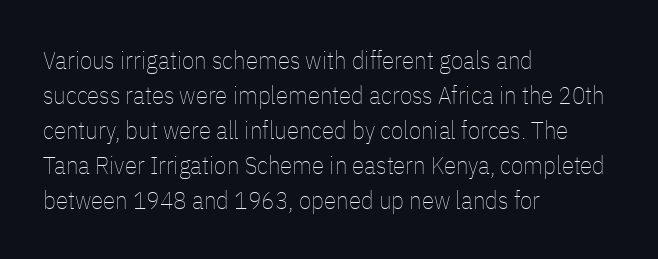
Q: Is the text bold? A: No.
Q: Is the text italic (slanted)? A: No, it is upright.
Q: Is the text underlined? A: No.
Q: How is the paragraph aligned? A: Left-aligned.
Q: Is the spacing between letters normal or unusually wide? A: Normal.
Q: Is the spacing between lines tight, normal or loose? A: Normal.
